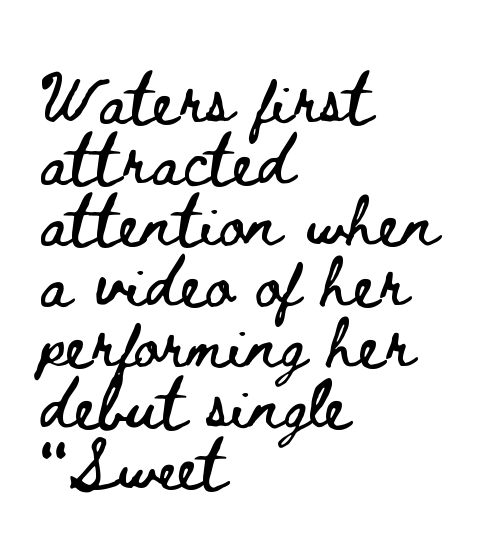
{"width": "wide", "stroke_contrast": "low", "x_height": "small", "monospaced": "no", "underline": "no", "align": "left", "line_spacing_ratio": 1.22, "letter_spacing": "normal", "letter_spacing_em": 0.0, "glyph_px": 50}
